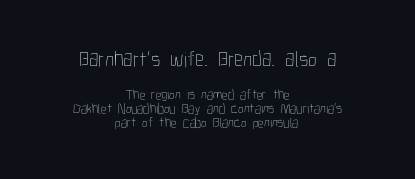
The image shows 22 px text type, upright; set centered, tight line spacing (0.99x), normal letter spacing, not underlined; the first (top) block is 1.57x larger.
